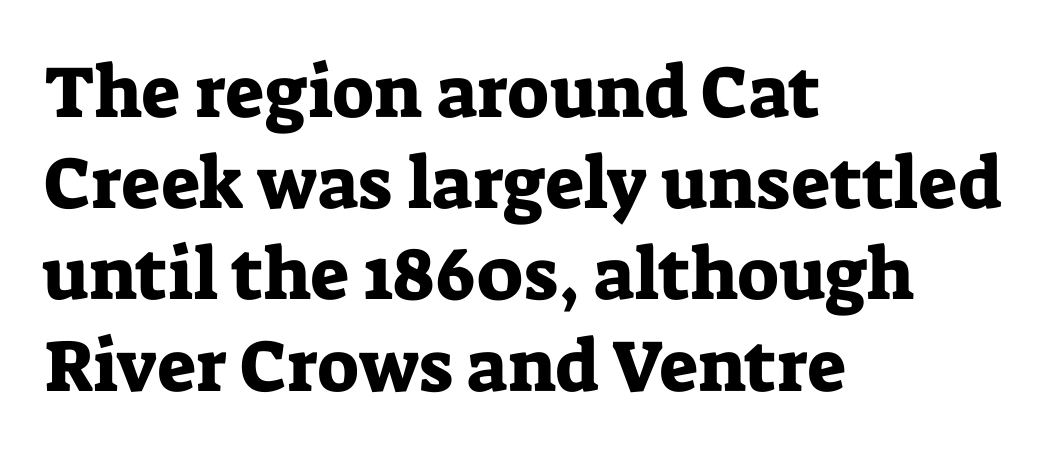
Q: Is the text italic (slanted)? A: No, it is upright.
Q: Is the typeface a serif or a sans-serif typeface? A: Serif.
Q: Is the text underlined? A: No.
Q: How is the paragraph aligned? A: Left-aligned.
Q: Is the spacing between letters normal or unusually wide? A: Normal.
Q: Is the spacing between lines tight, normal or loose? A: Normal.
Q: Width (condensed, normal, or wide)? A: Normal.
Q: Stroke contrast? A: Low.
Q: x-height? A: Medium.
Q: Monospaced? A: No.
